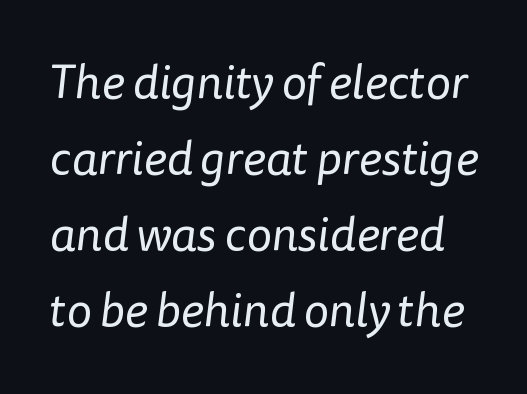
The image shows 48 px regular-weight sans-serif type; set normal line spacing (1.58x), normal letter spacing, not underlined; low stroke contrast and a medium x-height.
